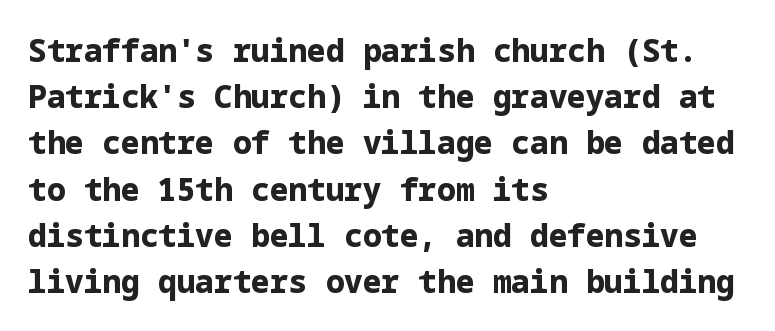
Q: Is the text bold? A: Yes.
Q: Is the text italic (slanted)? A: No, it is upright.
Q: Is the typeface a serif or a sans-serif typeface? A: Sans-serif.
Q: Is the text underlined? A: No.
Q: How is the paragraph aligned? A: Left-aligned.
Q: Is the spacing between letters normal or unusually wide? A: Normal.
Q: Is the spacing between lines tight, normal or loose? A: Normal.
Q: Width (condensed, normal, or wide)? A: Normal.
Q: Stroke contrast? A: Low.
Q: x-height? A: Medium.
